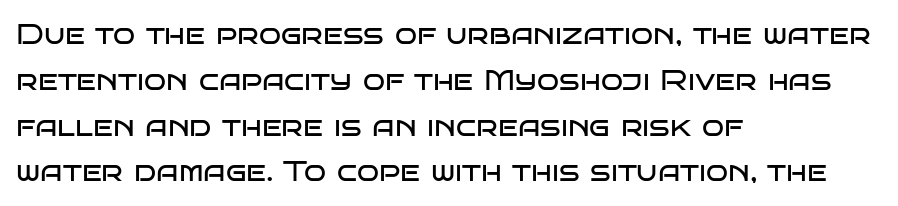
{"serif": "no", "italic": "no", "bold": "no", "weight": "regular", "width": "wide", "stroke_contrast": "low", "x_height": "large", "monospaced": "no", "underline": "no", "align": "left", "line_spacing": "normal", "line_spacing_ratio": 1.58, "letter_spacing": "normal", "letter_spacing_em": 0.0, "glyph_px": 29}
